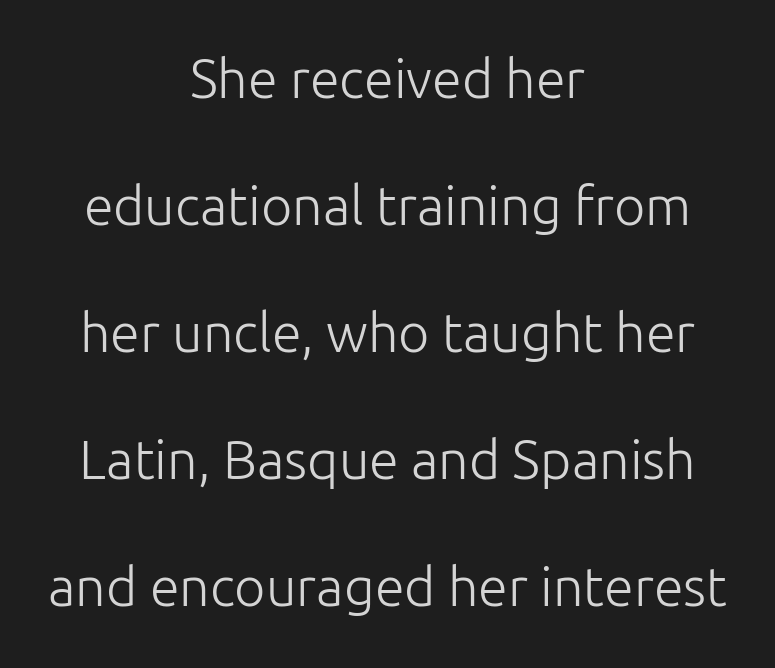
{"serif": "no", "italic": "no", "bold": "no", "weight": "light", "width": "normal", "stroke_contrast": "low", "x_height": "medium", "monospaced": "no", "underline": "no", "align": "center", "line_spacing": "loose", "line_spacing_ratio": 2.35, "letter_spacing": "normal", "letter_spacing_em": 0.0, "glyph_px": 54}
